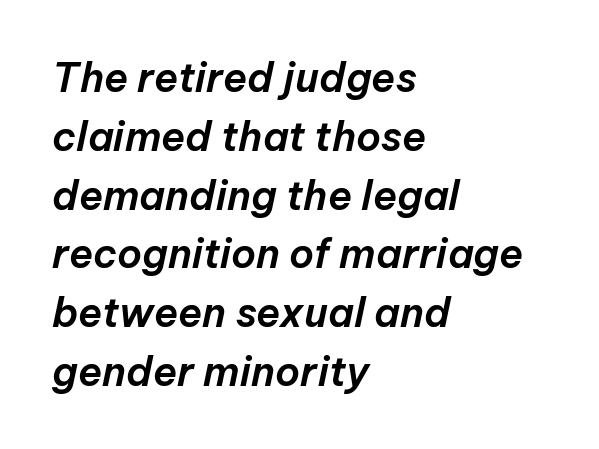
The image shows 40 px text type, italic (leaning right); set left-aligned, normal line spacing (1.47x), normal letter spacing, not underlined; low stroke contrast and a medium x-height.
